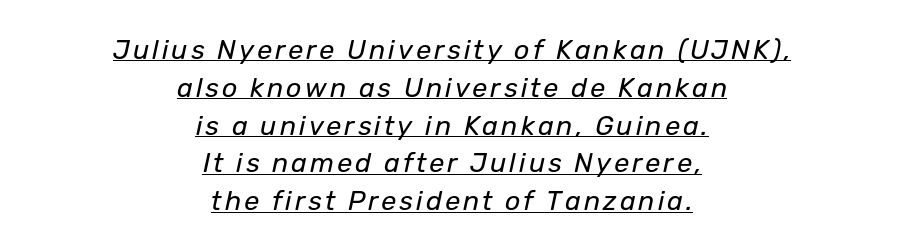
{"italic": "yes", "lean": "right", "slant_degrees": 12, "bold": "no", "underline": "yes", "align": "center", "line_spacing": "normal", "line_spacing_ratio": 1.4, "glyph_px": 27}
